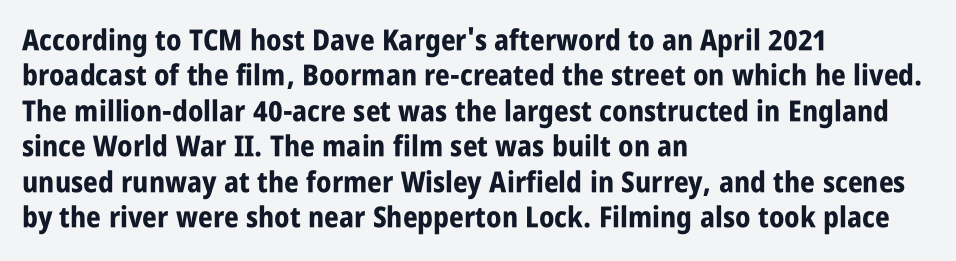
{"serif": "no", "italic": "no", "bold": "yes", "weight": "bold", "width": "condensed", "stroke_contrast": "low", "x_height": "large", "monospaced": "no", "underline": "no", "align": "left", "line_spacing_ratio": 1.22, "letter_spacing": "normal", "letter_spacing_em": 0.0, "glyph_px": 29}
